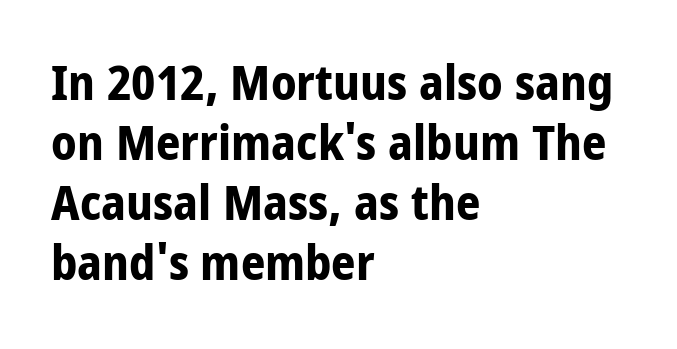
Examine the stroke ends and you'll find no serifs. Which margin do the lines hug? The left one — the right edge is uneven. Think of a printed novel: that variable character pitch is what you see here. Posture: upright roman.
